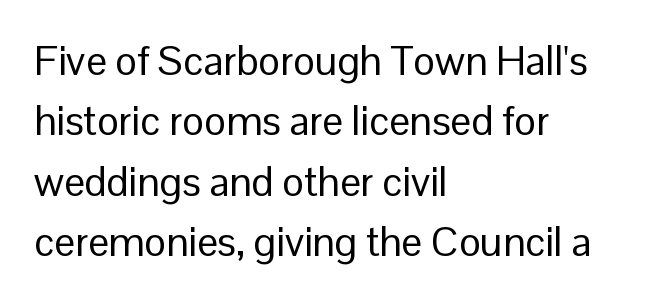
Vertical strokes here are truly vertical. Decoration check: the copy has no underline. The line-height multiplier appears to be the usual default. Each word holds together tightly as a unit, with standard inter-letter gaps.
